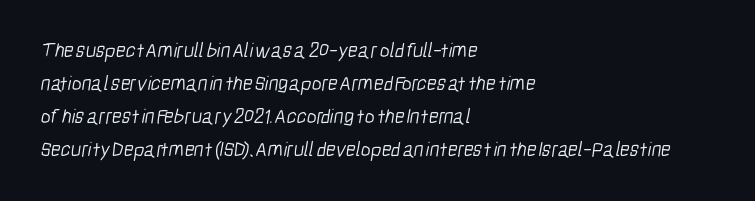
Spacing between characters is what you'd get straight out of the box. The letters look calm and open, with moderate or lighter stems. A bare baseline throughout the passage. The block of text has a typical density, with ordinary space between rows.
